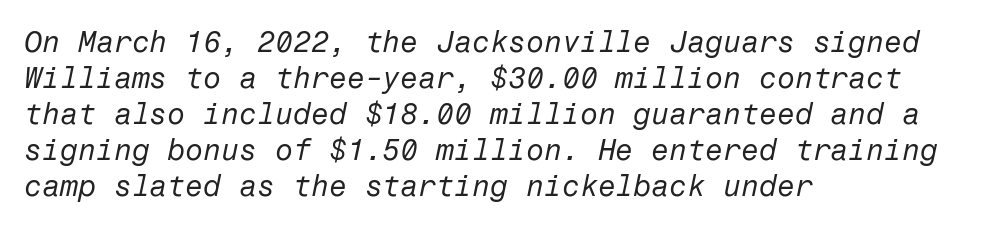
{"italic": "yes", "lean": "right", "slant_degrees": 12, "bold": "no", "weight": "regular", "width": "normal", "stroke_contrast": "low", "x_height": "medium", "underline": "no", "align": "left", "line_spacing_ratio": 1.24, "letter_spacing": "normal", "letter_spacing_em": 0.0, "glyph_px": 29}
